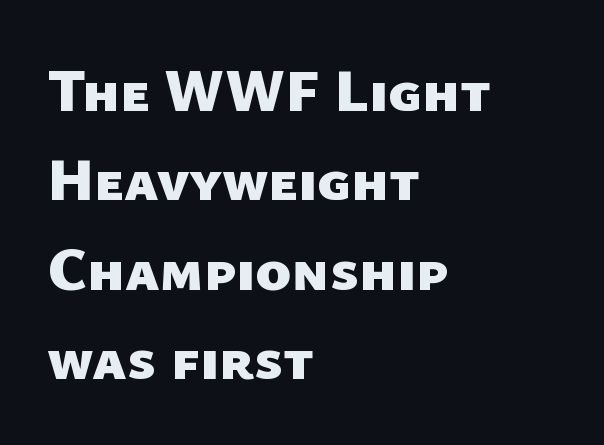
Q: Is the text bold? A: Yes.
Q: Is the typeface a serif or a sans-serif typeface? A: Sans-serif.
Q: Is the text underlined? A: No.
Q: How is the paragraph aligned? A: Left-aligned.
Q: Is the spacing between letters normal or unusually wide? A: Normal.
Q: Is the spacing between lines tight, normal or loose? A: Normal.
Q: Width (condensed, normal, or wide)? A: Normal.
Q: Stroke contrast? A: Low.
Q: x-height? A: Medium.
Q: Monospaced? A: No.
